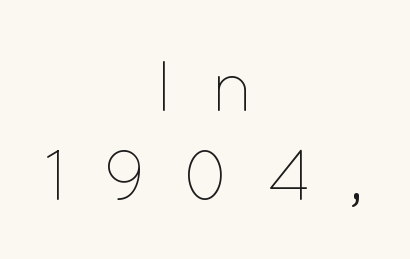
This is the regular roman posture of the typeface. The passage shown is not bold in any degree. Someone cranked the tracking dial way up on this one. How would I describe the line gaps? Plain and ordinary.
